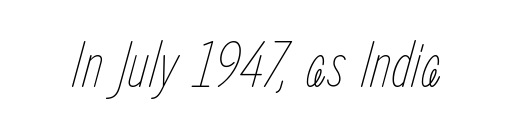
{"italic": "yes", "lean": "right", "slant_degrees": 15, "bold": "no", "weight": "thin", "width": "condensed", "stroke_contrast": "low", "x_height": "medium", "monospaced": "no", "underline": "no", "letter_spacing": "normal", "letter_spacing_em": 0.0, "glyph_px": 67}
